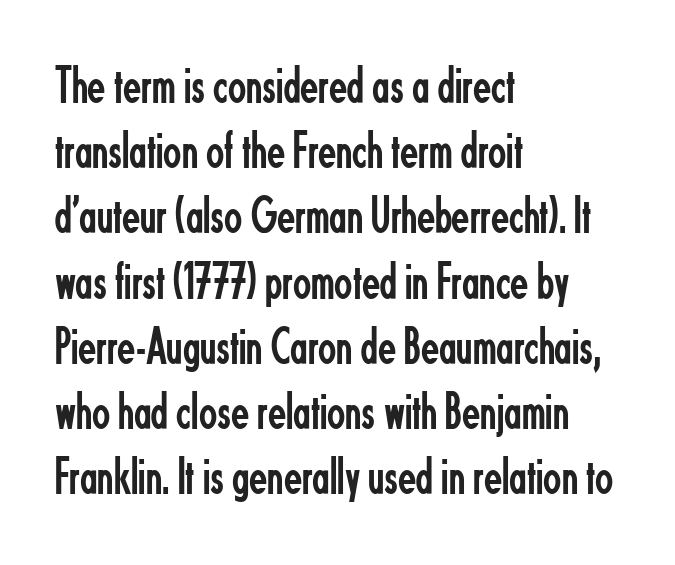
{"serif": "no", "italic": "no", "bold": "no", "weight": "regular", "width": "condensed", "stroke_contrast": "low", "x_height": "small", "monospaced": "no", "underline": "no", "align": "left", "line_spacing_ratio": 1.23, "letter_spacing": "normal", "letter_spacing_em": 0.0, "glyph_px": 53}
